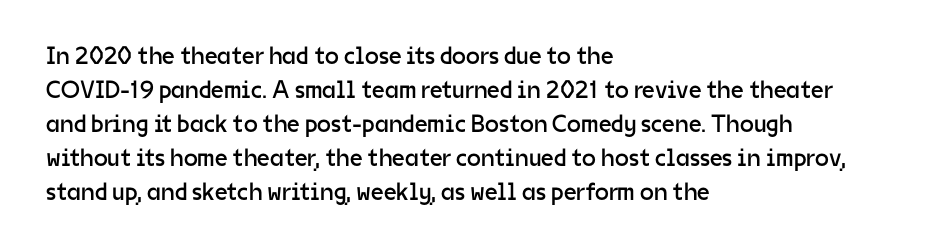
A normal amount of white space separates one row of letters from the next. Honestly, the letter spacing is just normal — you wouldn't notice it. The font's upright variant was chosen for this text. Is this a heavy cut? Hardly; it is regular or lighter. Caption: multi-line text, flush left, ragged right.
